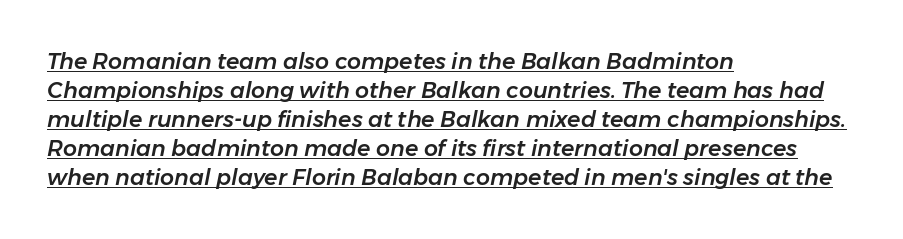
Q: Is the text italic (slanted)? A: Yes, it leans right by about 11 degrees.
Q: Is the text underlined? A: Yes.
Q: How is the paragraph aligned? A: Left-aligned.
Q: Is the spacing between letters normal or unusually wide? A: Normal.
Q: Is the spacing between lines tight, normal or loose? A: Normal.
